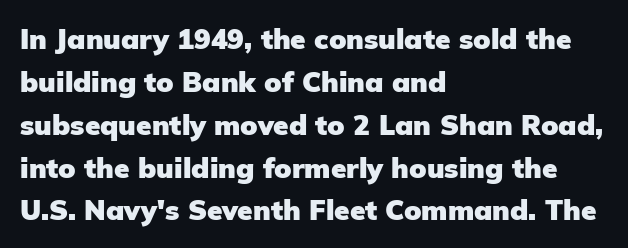
{"serif": "no", "italic": "no", "bold": "yes", "weight": "heavy", "width": "normal", "stroke_contrast": "low", "x_height": "medium", "monospaced": "no", "underline": "no", "align": "left", "line_spacing": "normal", "line_spacing_ratio": 1.53, "letter_spacing": "normal", "letter_spacing_em": 0.0, "glyph_px": 28}
